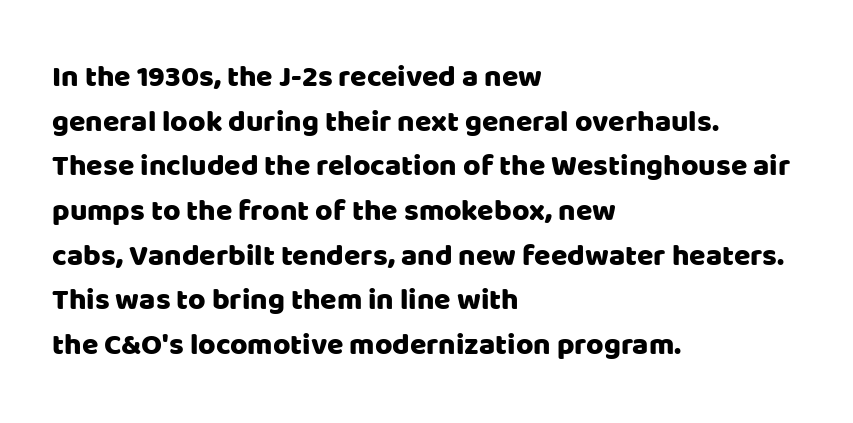
The image shows 30 px sans-serif type, upright; set left-aligned, normal line spacing (1.49x), normal letter spacing, not underlined; low stroke contrast and a large x-height.
